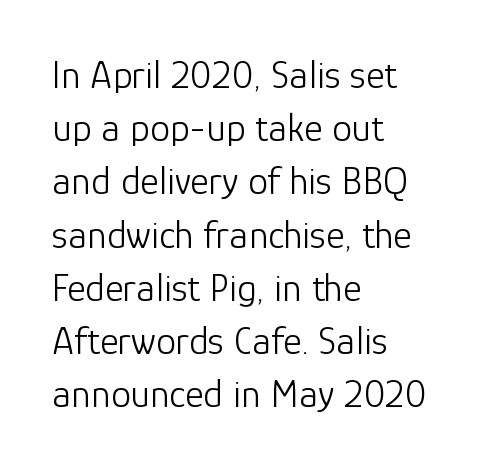
Nothing sits at the stroke ends, so this counts as sans-serif. Nothing unusual about the tracking: characters are spaced as the font intends. The gap between lines stays unmarked. The leading is moderate, giving the passage an even texture.
